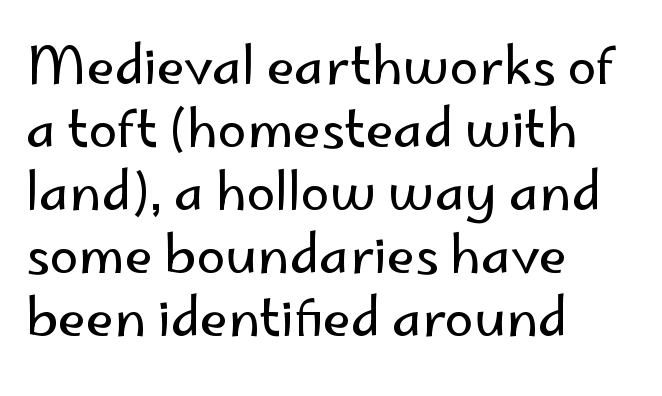
The image shows 52 px regular-weight sans-serif type, upright; set left-aligned, line spacing 1.21x, normal letter spacing, not underlined; low stroke contrast and a small x-height.
